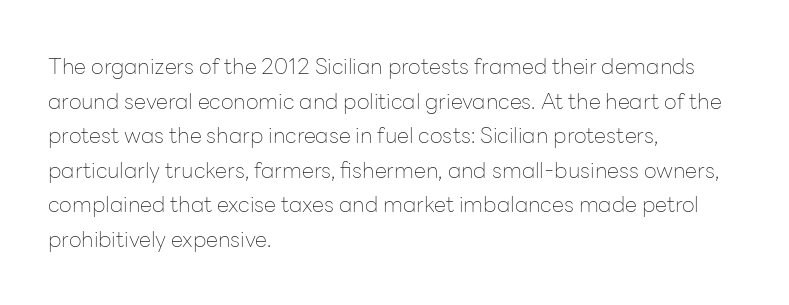
The image shows 22 px text type, upright; set left-aligned, normal line spacing (1.57x), normal letter spacing, not underlined.
